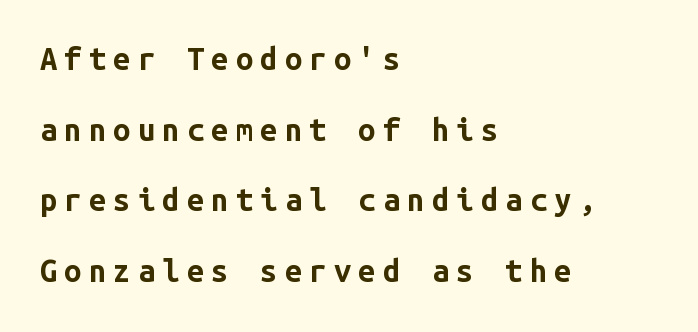
Is there any slant? The stems are plumb. Typesetter's note: full bold, strokes at maximum text heaviness. The area under the type is left untouched. Which margin do the lines hug? The left one — the right edge is uneven. These lines are rendered in a fixed-pitch font. How are the letters spaced? Widely, with obvious added tracking.
